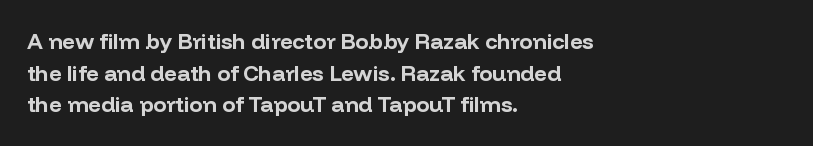
{"italic": "no", "bold": "yes", "underline": "no", "align": "left", "line_spacing": "normal", "line_spacing_ratio": 1.44, "letter_spacing": "normal", "letter_spacing_em": 0.0, "glyph_px": 22}
